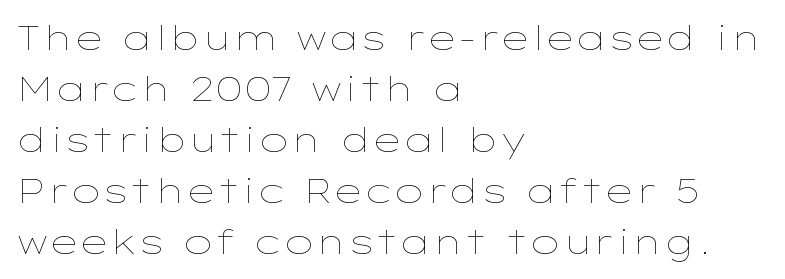
{"italic": "no", "bold": "no", "weight": "thin", "width": "wide", "stroke_contrast": "low", "x_height": "medium", "monospaced": "no", "underline": "no", "align": "left", "line_spacing": "normal", "line_spacing_ratio": 1.5, "letter_spacing": "normal", "letter_spacing_em": 0.0, "glyph_px": 34}
